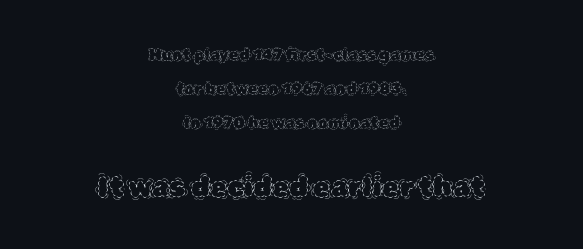
{"italic": "no", "bold": "no", "weight": "thin", "width": "normal", "x_height": "large", "monospaced": "no", "underline": "no", "align": "center", "line_spacing": "loose", "line_spacing_ratio": 2.12, "letter_spacing": "normal", "letter_spacing_em": 0.0, "larger_block": "second", "size_ratio": 1.75, "glyph_px": 28}
